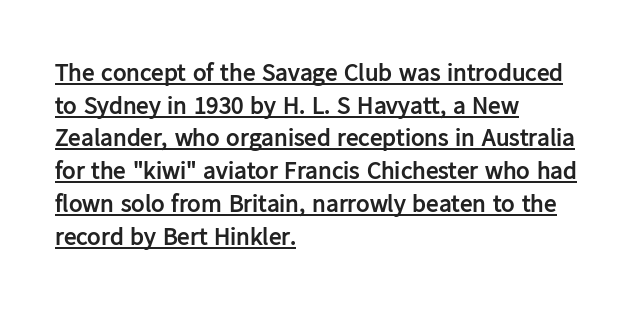
Compared with typical body copy, the letter spacing here is the same. Descenders here cross a horizontal rule under the line. This block has exactly the height ordinary leading produces. A typesetter would mark this as roman, not italic. Students, this is bold: see how much ink each stroke carries.
